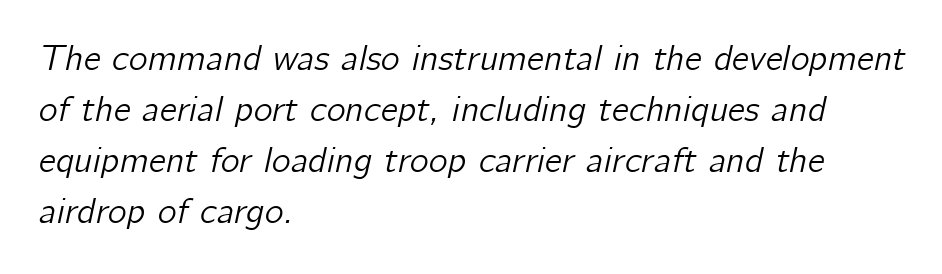
{"italic": "yes", "lean": "right", "slant_degrees": 12, "width": "normal", "stroke_contrast": "low", "x_height": "medium", "monospaced": "no", "underline": "no", "align": "left", "line_spacing": "normal", "line_spacing_ratio": 1.42, "letter_spacing": "normal", "letter_spacing_em": 0.0, "glyph_px": 36}
